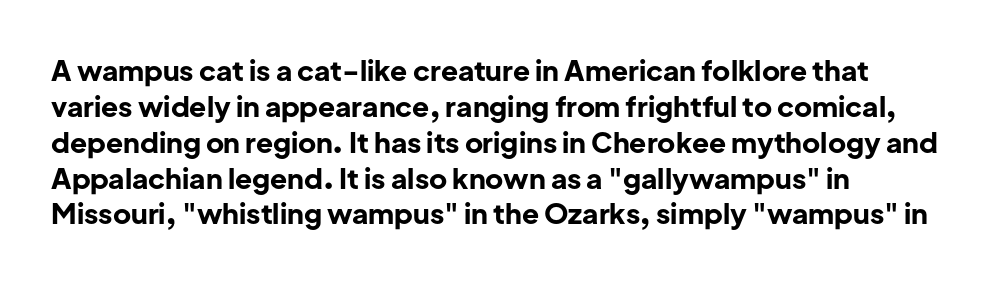
{"serif": "no", "italic": "no", "bold": "yes", "weight": "bold", "width": "normal", "stroke_contrast": "low", "x_height": "medium", "monospaced": "no", "underline": "no", "align": "left", "line_spacing": "normal", "line_spacing_ratio": 1.28, "letter_spacing": "normal", "letter_spacing_em": 0.0, "glyph_px": 28}
